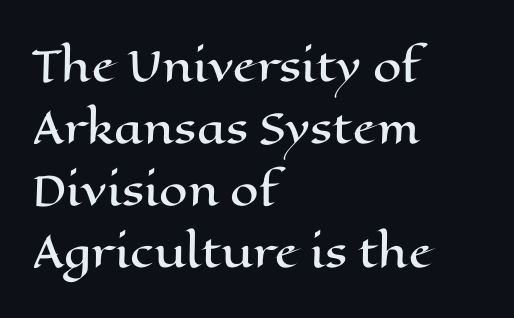
{"italic": "no", "width": "wide", "stroke_contrast": "high", "x_height": "medium", "monospaced": "no", "underline": "no", "align": "left", "line_spacing": "normal", "line_spacing_ratio": 1.51, "letter_spacing": "normal", "letter_spacing_em": 0.0, "glyph_px": 41}
